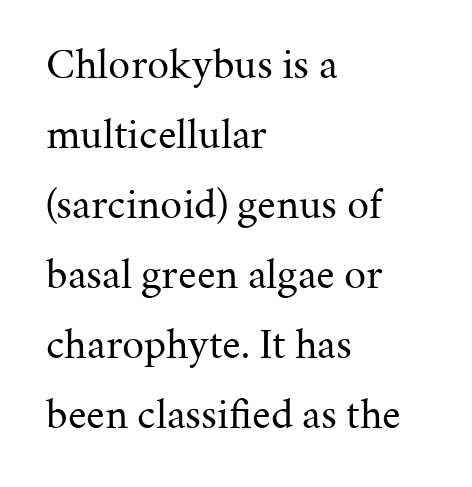
The image shows 44 px regular-weight serif type, upright; set left-aligned, normal line spacing (1.59x), normal letter spacing, not underlined; medium stroke contrast and a medium x-height.
